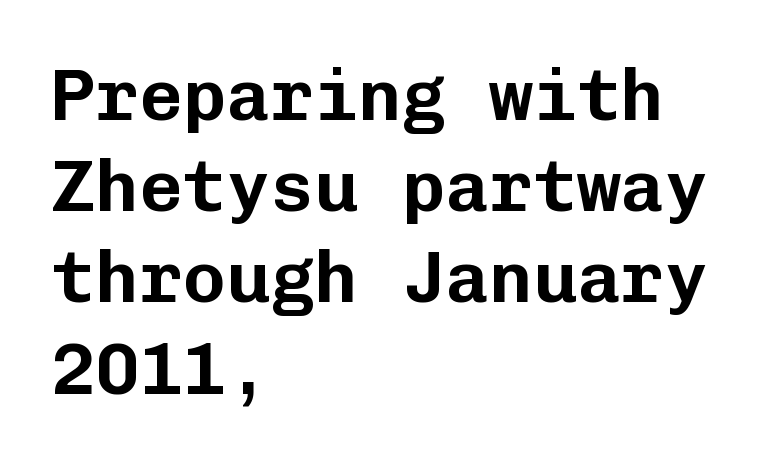
The image shows 73 px sans-serif type, upright, monospaced; set left-aligned, normal line spacing (1.25x), normal letter spacing, not underlined; low stroke contrast and a medium x-height.
